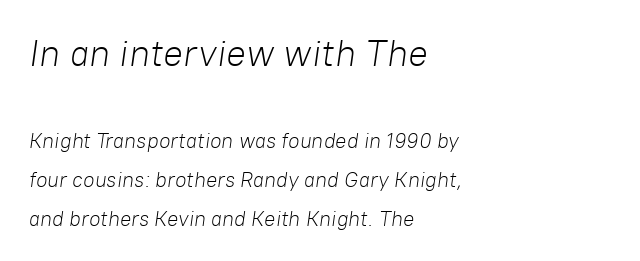
The image shows 37 px light type, italic (leaning right); set left-aligned, line spacing 1.85x, normal letter spacing, not underlined; the first (top) block is 1.76x larger; low stroke contrast and a medium x-height.
